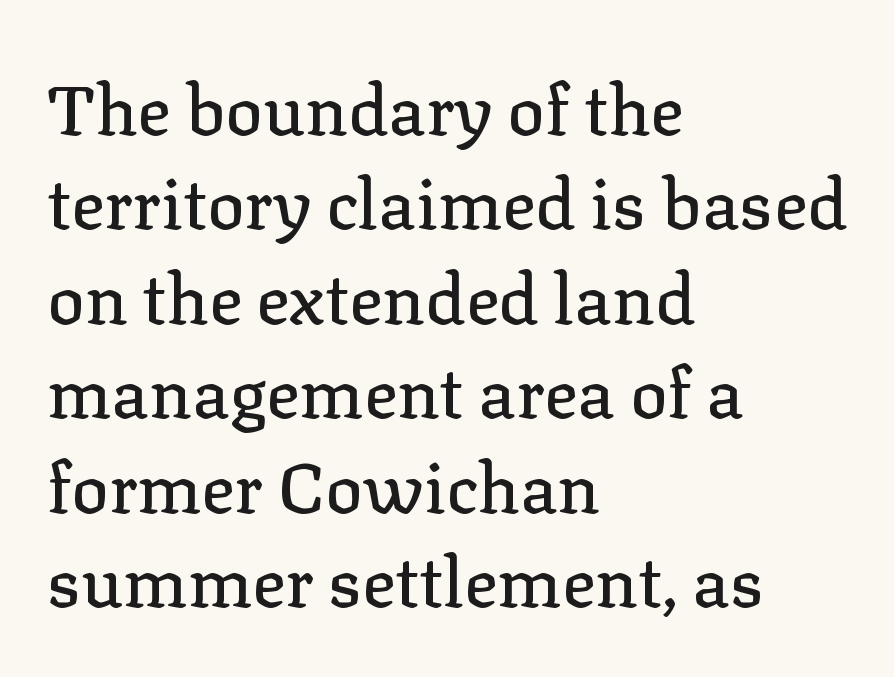
Nobody touched the tracking dial on this one. The passage shown is not underscored anywhere. The passage is arranged the way most books set body copy — flush left. Normally led — the rows are evenly, conventionally spaced. The passage shown is typed in a proportional face where columns would drift.
